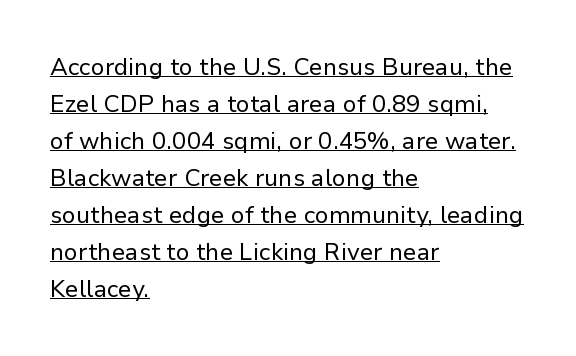
Q: Is the text bold? A: No.
Q: Is the text italic (slanted)? A: No, it is upright.
Q: Is the text underlined? A: Yes.
Q: How is the paragraph aligned? A: Left-aligned.
Q: Is the spacing between letters normal or unusually wide? A: Normal.
Q: Is the spacing between lines tight, normal or loose? A: Normal.
